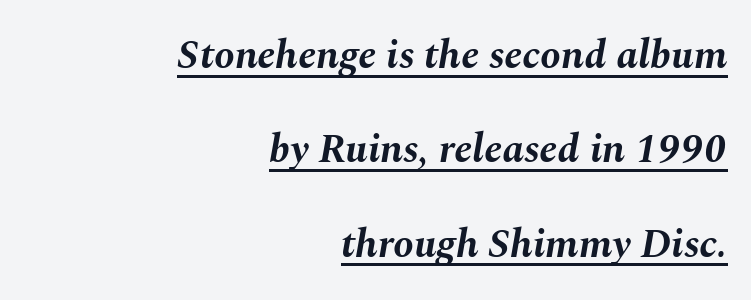
The image shows 41 px bold type, italic (leaning right); set right-aligned, loose line spacing (2.3x), normal letter spacing, underlined; medium stroke contrast and a medium x-height.
